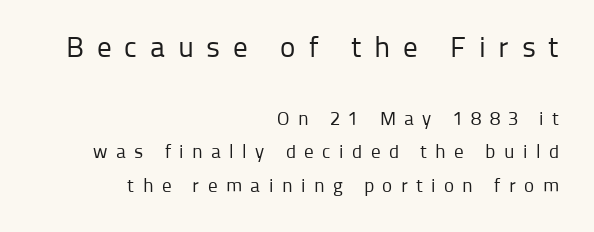
The image shows 29 px regular-weight sans-serif type, upright; set right-aligned, line spacing 1.77x, unusually wide letter spacing (+0.44 em), not underlined; the first (top) block is 1.53x larger; low stroke contrast and a medium x-height.
